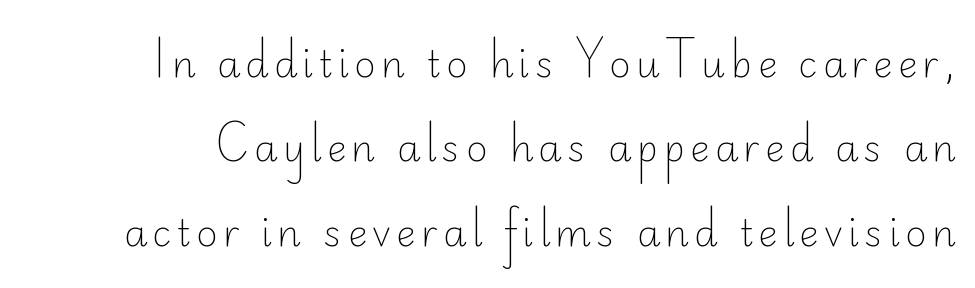
The image shows 37 px light sans-serif type, upright; set loose line spacing (2.28x), not underlined; low stroke contrast and a small x-height.
